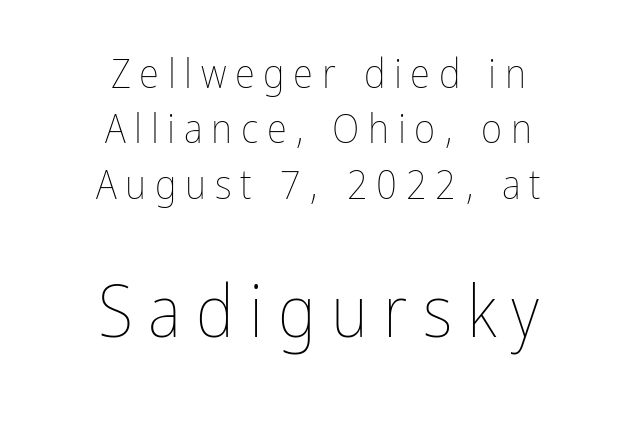
Q: Is the text bold? A: No.
Q: Is the text italic (slanted)? A: No, it is upright.
Q: Is the text underlined? A: No.
Q: How is the paragraph aligned? A: Centered.
Q: Is the spacing between letters normal or unusually wide? A: Unusually wide.
Q: Is the spacing between lines tight, normal or loose? A: Normal.
Q: Which block of text is set in a larger size, the first (top) or the second (bottom)? A: The second (bottom) one.
Q: Width (condensed, normal, or wide)? A: Condensed.
Q: Stroke contrast? A: Low.
Q: x-height? A: Medium.
Q: Monospaced? A: No.
